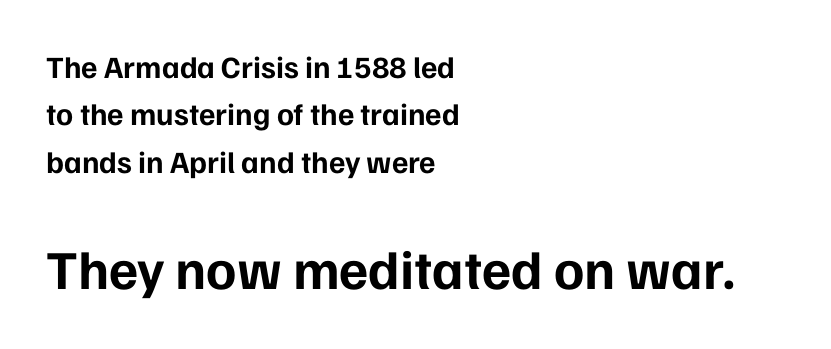
This rendering uses left alignment, leaving the right contour irregular. This is sans-serif lettering, the kind often seen on screens and signage. The face used here is proportionally spaced, like ordinary book or web type. Successive baselines arrive at the customary interval. Summary of weight: heavy, a full bold.
